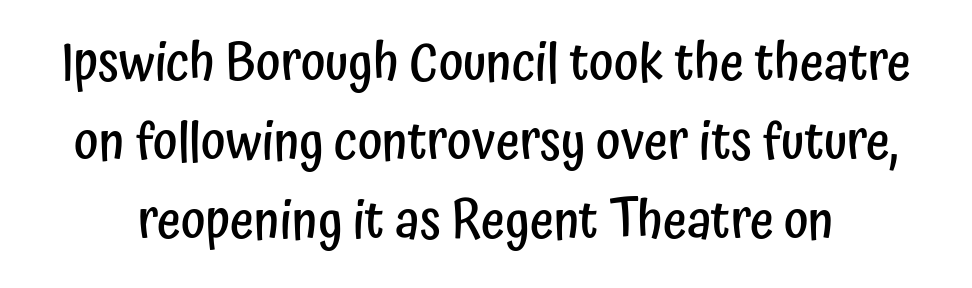
{"serif": "no", "italic": "no", "bold": "semi", "weight": "semibold", "width": "condensed", "stroke_contrast": "low", "x_height": "medium", "monospaced": "no", "underline": "no", "line_spacing": "normal", "line_spacing_ratio": 1.52, "letter_spacing": "normal", "letter_spacing_em": 0.0, "glyph_px": 52}
